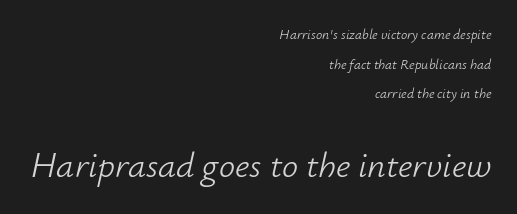
{"italic": "yes", "lean": "right", "slant_degrees": 12, "bold": "no", "weight": "light", "width": "normal", "stroke_contrast": "low", "x_height": "small", "monospaced": "no", "underline": "no", "align": "right", "line_spacing": "loose", "line_spacing_ratio": 2.12, "letter_spacing": "normal", "letter_spacing_em": 0.0, "larger_block": "second", "size_ratio": 2.57, "glyph_px": 36}
